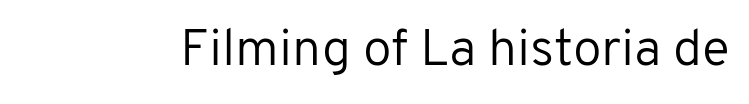
{"serif": "no", "italic": "no", "bold": "no", "weight": "regular", "width": "normal", "stroke_contrast": "low", "x_height": "medium", "monospaced": "no", "underline": "no", "letter_spacing": "normal", "letter_spacing_em": 0.0, "glyph_px": 52}
